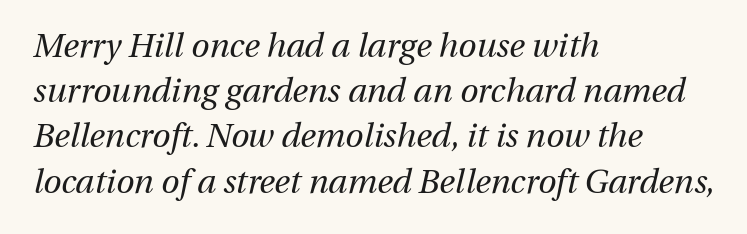
Students, note that the glyphs here touch the page at normal intervals. Nobody drew a line under any word here. Is this a fixed-width face? No — the glyphs have proportional, varying widths. Nothing heavy about these letters — not bold at all.
